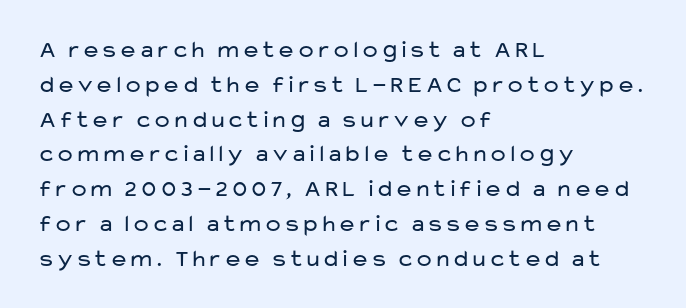
Summary of weight: not heavy and not bold. The passage shown stacks its lines at a standard gap. Upright lettering throughout. Tracking value appears to be zero — textbook default spacing.
